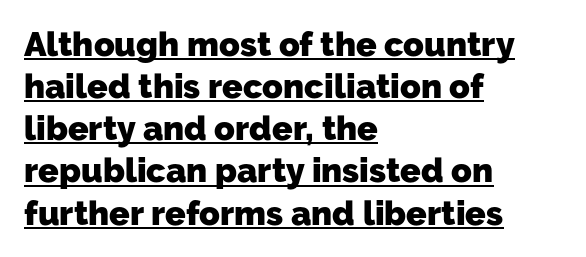
The letters advance in unequal steps, a hallmark of proportional type. These lines keep a tight, regular rhythm from letter to letter. The letters are bold, with thick, heavy strokes. Emphasis is given by a line drawn under the lettering.
